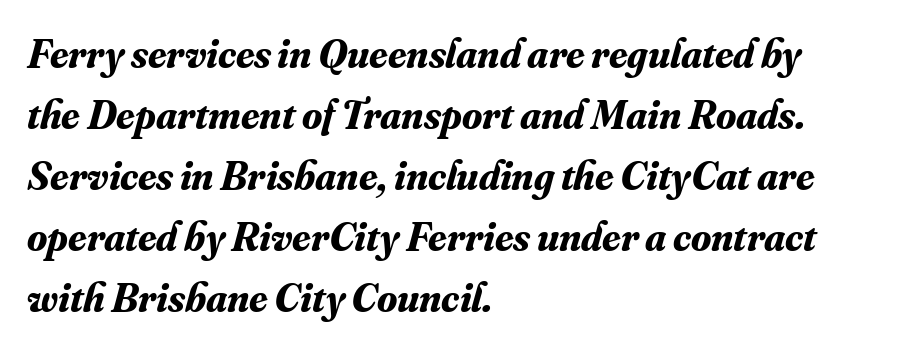
Serif or sans? Serif — the stroke terminals have little feet. The passage shown is emphatically bold. Tall strokes in this sample are angled rather than plumb. Varying glyph widths throughout — classic text-font behaviour. These lines stack with their left ends in a neat column. What stands out about the letter spacing? Nothing — it is the standard amount.
